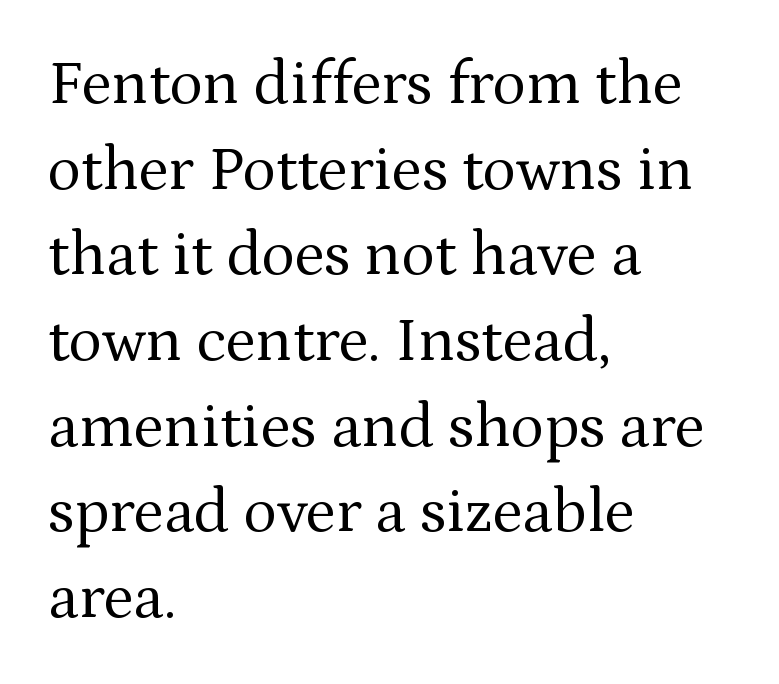
The image shows 63 px regular-weight serif type, upright; set left-aligned, normal line spacing (1.36x), normal letter spacing, not underlined; medium stroke contrast and a medium x-height.
